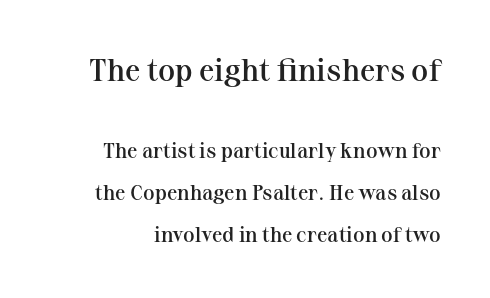
{"serif": "yes", "italic": "no", "bold": "semi", "weight": "semibold", "width": "normal", "stroke_contrast": "medium", "x_height": "medium", "monospaced": "no", "underline": "no", "line_spacing": "loose", "line_spacing_ratio": 2.0, "letter_spacing": "normal", "letter_spacing_em": 0.0, "larger_block": "first", "size_ratio": 1.48, "glyph_px": 31}
